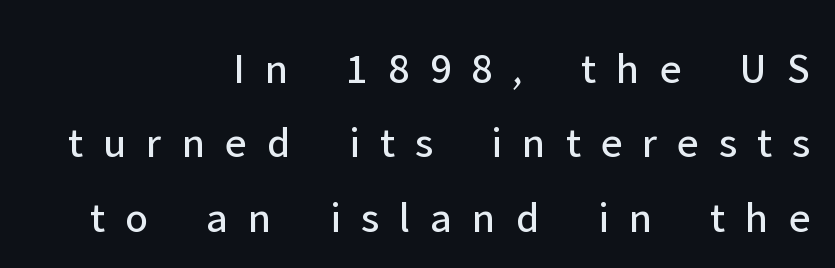
Q: Is the text bold? A: No.
Q: Is the text italic (slanted)? A: No, it is upright.
Q: Is the typeface a serif or a sans-serif typeface? A: Sans-serif.
Q: Is the text underlined? A: No.
Q: How is the paragraph aligned? A: Right-aligned.
Q: Is the spacing between letters normal or unusually wide? A: Unusually wide.
Q: Is the spacing between lines tight, normal or loose? A: Normal.
Q: Width (condensed, normal, or wide)? A: Normal.
Q: Stroke contrast? A: Low.
Q: x-height? A: Medium.
Q: Monospaced? A: No.
